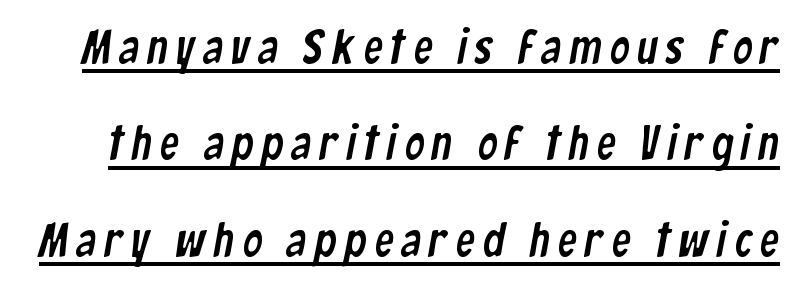
Think of a printed novel: that variable character pitch is what you see here. The block of text is sparse from top to bottom, with ample space between rows. Every word sits above its own underline. Serif or sans? Sans — the stroke terminals are bare.
